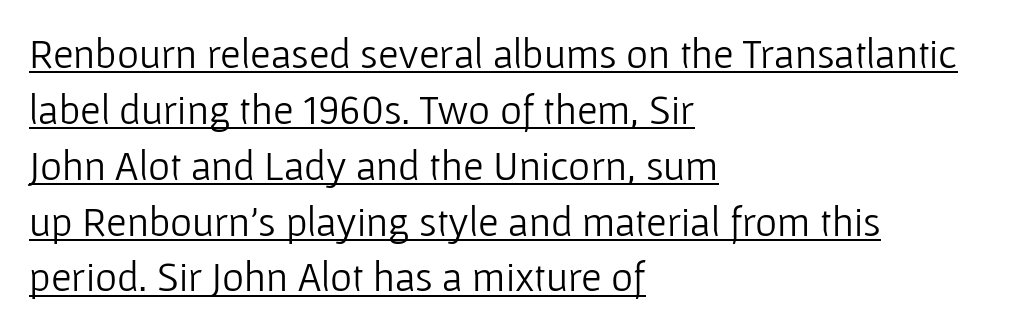
This is underlined copy, the kind a proofreader might mark for attention. Observe the ordinary spacing: letters are neighbours, not strangers. Are there feet on the stems? There aren't — it's a sans. Reading down the column, the eye jumps a familiar distance to each next line. The rendering uses natural spacing where letterforms have individual widths. The font sits on the lighter half of the weight spectrum, regular included.
